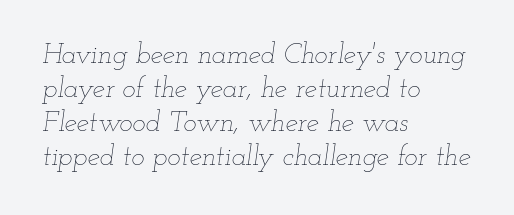
{"italic": "yes", "lean": "right", "slant_degrees": 12, "bold": "no", "weight": "thin", "width": "wide", "stroke_contrast": "low", "x_height": "small", "monospaced": "no", "underline": "no", "align": "left", "line_spacing_ratio": 1.22, "letter_spacing": "normal", "letter_spacing_em": 0.0, "glyph_px": 28}
